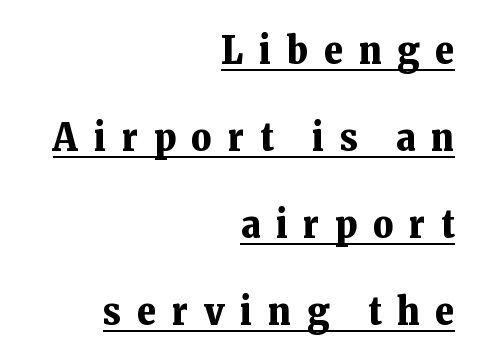
Q: Is the text bold? A: Yes.
Q: Is the text italic (slanted)? A: No, it is upright.
Q: Is the typeface a serif or a sans-serif typeface? A: Serif.
Q: Is the text underlined? A: Yes.
Q: How is the paragraph aligned? A: Right-aligned.
Q: Is the spacing between letters normal or unusually wide? A: Unusually wide.
Q: Is the spacing between lines tight, normal or loose? A: Loose.
Q: Width (condensed, normal, or wide)? A: Normal.
Q: Stroke contrast? A: Low.
Q: x-height? A: Medium.
Q: Monospaced? A: No.
